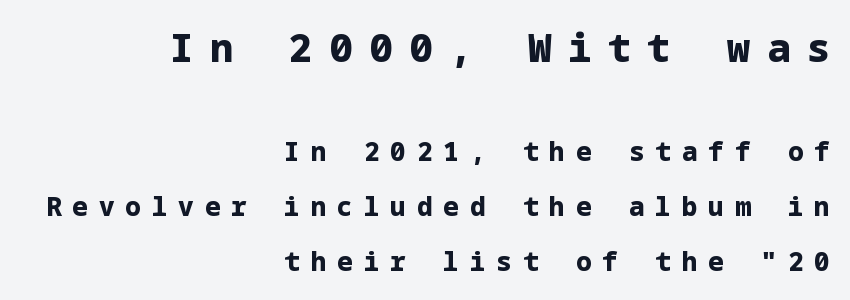
The image shows 39 px bold sans-serif type, upright; set right-aligned, loose line spacing (2.11x), unusually wide letter spacing (+0.42 em), not underlined; the first (top) block is 1.5x larger; low stroke contrast and a medium x-height.
